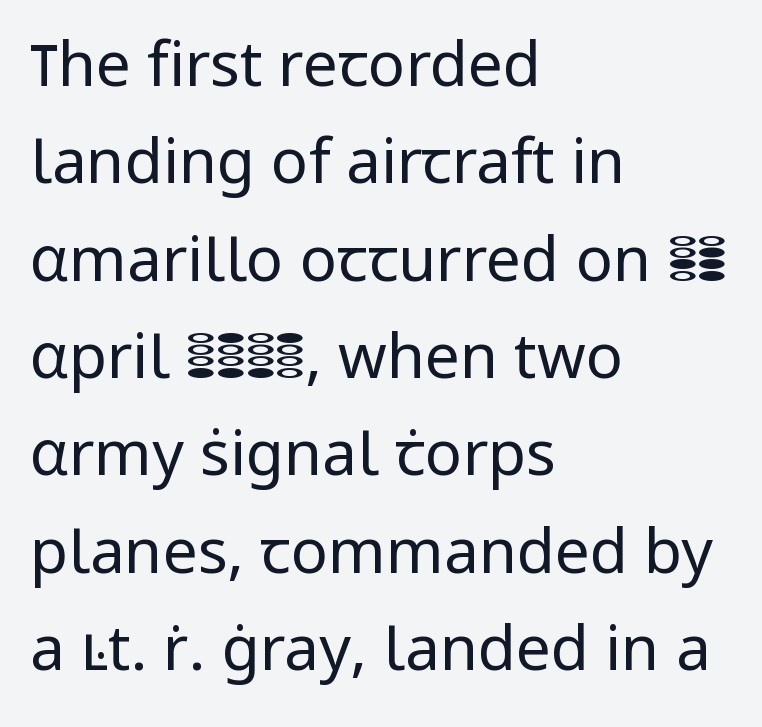
{"serif": "no", "italic": "no", "bold": "no", "weight": "regular", "width": "normal", "stroke_contrast": "low", "x_height": "medium", "monospaced": "no", "underline": "no", "align": "left", "line_spacing": "normal", "line_spacing_ratio": 1.57, "letter_spacing": "normal", "letter_spacing_em": 0.0, "glyph_px": 62}
